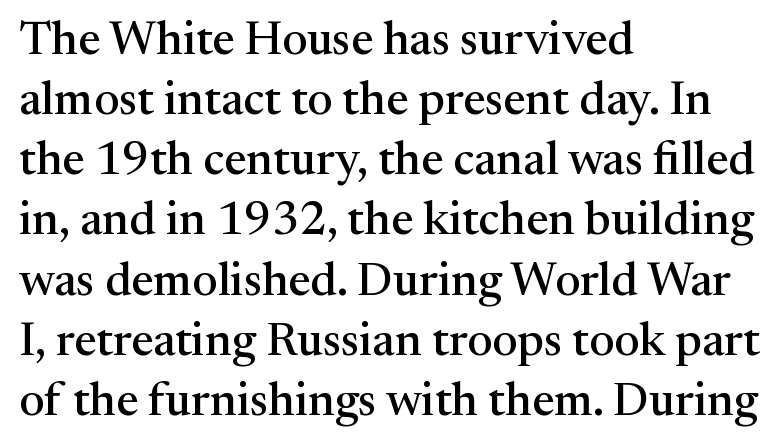
Q: Is the text italic (slanted)? A: No, it is upright.
Q: Is the typeface a serif or a sans-serif typeface? A: Serif.
Q: Is the text underlined? A: No.
Q: How is the paragraph aligned? A: Left-aligned.
Q: Is the spacing between letters normal or unusually wide? A: Normal.
Q: Is the spacing between lines tight, normal or loose? A: Normal.
Q: Width (condensed, normal, or wide)? A: Normal.
Q: Stroke contrast? A: Medium.
Q: x-height? A: Medium.
Q: Monospaced? A: No.
